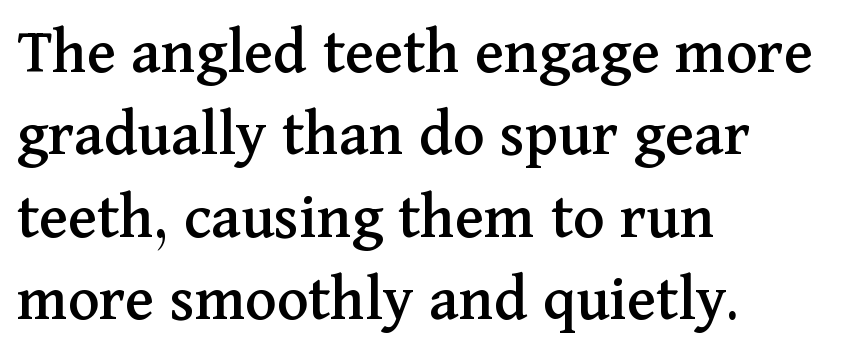
Q: Is the text italic (slanted)? A: No, it is upright.
Q: Is the typeface a serif or a sans-serif typeface? A: Serif.
Q: Is the text underlined? A: No.
Q: How is the paragraph aligned? A: Left-aligned.
Q: Is the spacing between letters normal or unusually wide? A: Normal.
Q: Is the spacing between lines tight, normal or loose? A: Normal.
Q: Width (condensed, normal, or wide)? A: Normal.
Q: Stroke contrast? A: Medium.
Q: x-height? A: Medium.
Q: Monospaced? A: No.
